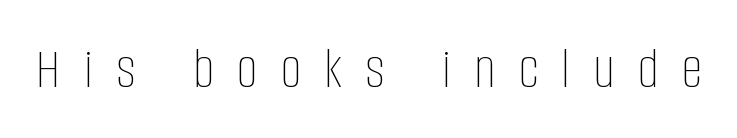
{"italic": "no", "bold": "no", "weight": "thin", "width": "condensed", "stroke_contrast": "low", "x_height": "large", "monospaced": "no", "underline": "no", "letter_spacing": "wide", "letter_spacing_em": 0.38, "glyph_px": 60}
